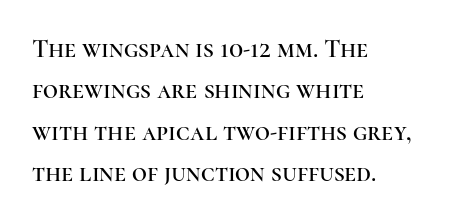
Q: Is the text italic (slanted)? A: No, it is upright.
Q: Is the text underlined? A: No.
Q: How is the paragraph aligned? A: Left-aligned.
Q: Is the spacing between letters normal or unusually wide? A: Normal.
Q: Is the spacing between lines tight, normal or loose? A: Normal.
